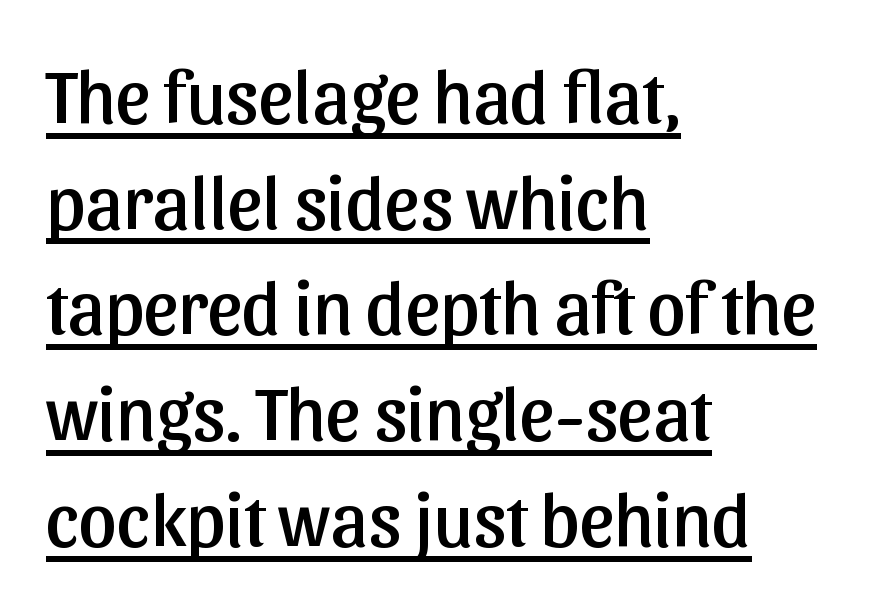
Each letter's strokes conclude bluntly, with no projecting serifs. Glance below the letters and you will spot a drawn line. These lines were composed using upright roman letters. Is the block centered? No — it sits flush against the left margin.
